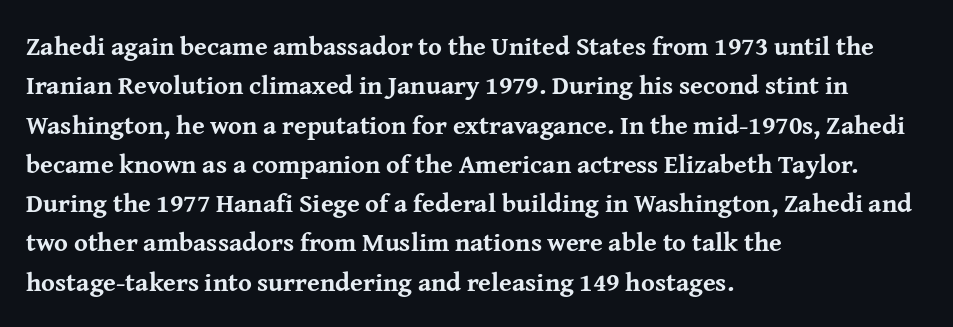
Typeset ragged right — the left edge is the straight one. The passage shown is not underscored anywhere. The lettering stays uniformly vertical, giving the passage a roman look. Short note: letters normally spaced.
